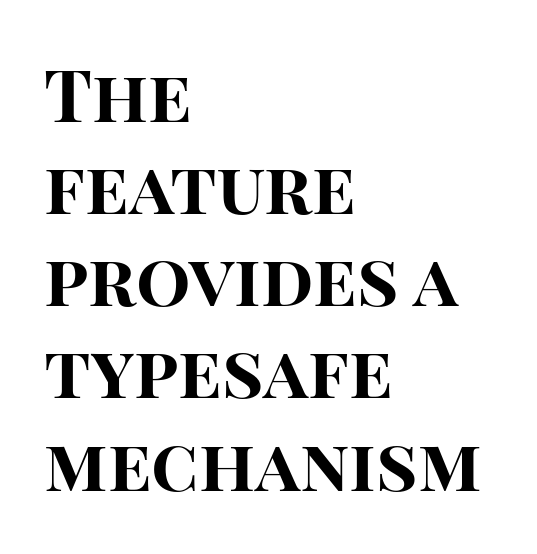
{"serif": "no", "italic": "no", "bold": "yes", "weight": "bold", "width": "normal", "stroke_contrast": "high", "x_height": "large", "monospaced": "no", "underline": "no", "align": "left", "line_spacing": "normal", "line_spacing_ratio": 1.28, "letter_spacing": "normal", "letter_spacing_em": 0.0, "glyph_px": 72}
